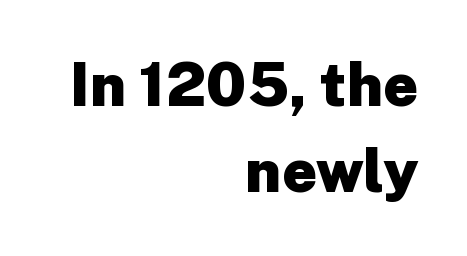
The image shows 60 px heavy sans-serif type, upright; set right-aligned, normal line spacing (1.44x), normal letter spacing, not underlined; low stroke contrast and a medium x-height.
